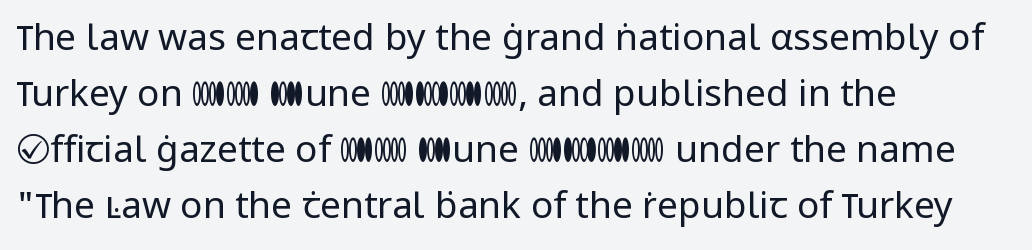
{"serif": "no", "italic": "no", "bold": "no", "weight": "regular", "width": "normal", "stroke_contrast": "low", "x_height": "medium", "monospaced": "no", "underline": "no", "align": "left", "line_spacing": "normal", "line_spacing_ratio": 1.51, "letter_spacing": "normal", "letter_spacing_em": 0.0, "glyph_px": 37}
